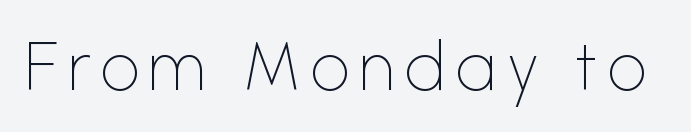
Q: Is the text bold? A: No.
Q: Is the text italic (slanted)? A: No, it is upright.
Q: Is the typeface a serif or a sans-serif typeface? A: Sans-serif.
Q: Is the text underlined? A: No.
Q: Width (condensed, normal, or wide)? A: Normal.
Q: Stroke contrast? A: Low.
Q: x-height? A: Medium.
Q: Monospaced? A: No.
